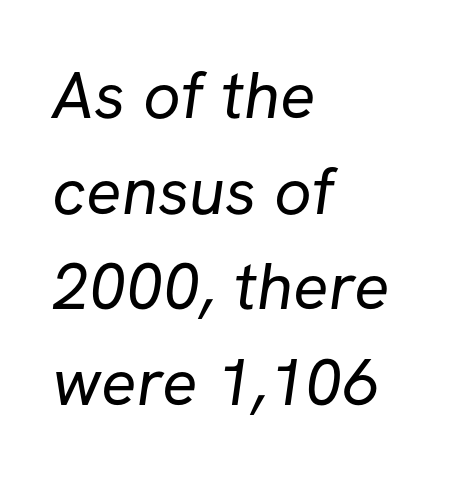
{"serif": "no", "bold": "no", "weight": "regular", "width": "normal", "stroke_contrast": "low", "x_height": "medium", "monospaced": "no", "underline": "no", "align": "left", "line_spacing": "normal", "line_spacing_ratio": 1.45, "letter_spacing": "normal", "letter_spacing_em": 0.0, "glyph_px": 66}
